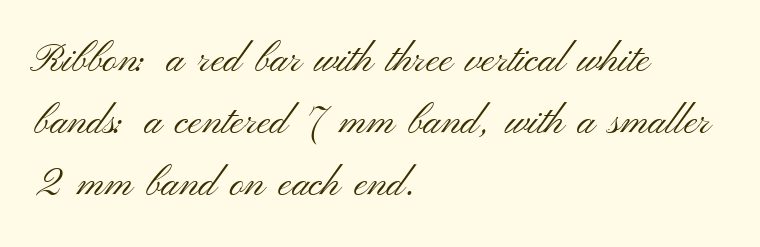
Q: Is the text bold? A: No.
Q: Is the text italic (slanted)? A: Yes.
Q: Is the typeface a serif or a sans-serif typeface? A: Sans-serif.
Q: Is the text underlined? A: No.
Q: How is the paragraph aligned? A: Left-aligned.
Q: Is the spacing between letters normal or unusually wide? A: Normal.
Q: Is the spacing between lines tight, normal or loose? A: Normal.
Q: Width (condensed, normal, or wide)? A: Wide.
Q: Stroke contrast? A: Medium.
Q: x-height? A: Small.
Q: Monospaced? A: No.
